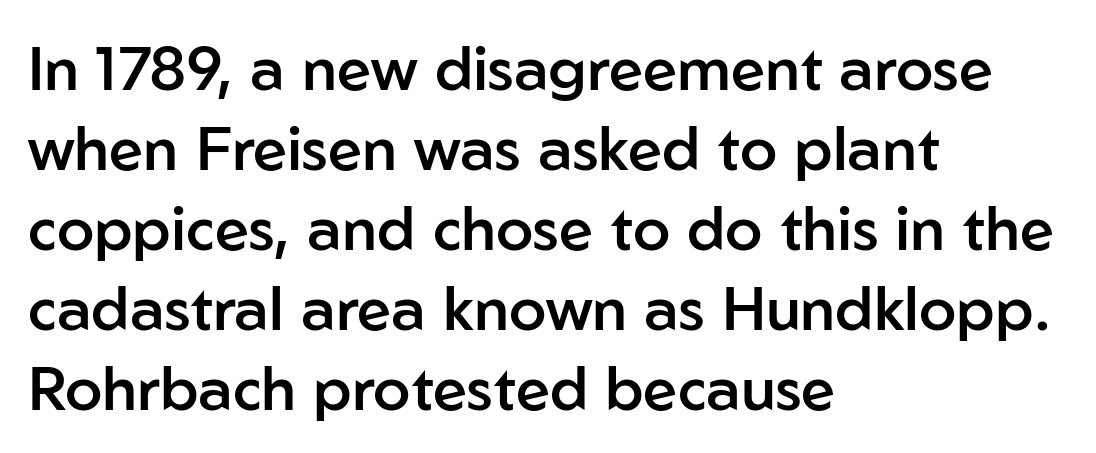
The image shows 61 px semibold sans-serif type, upright; set left-aligned, normal line spacing (1.31x), normal letter spacing, not underlined; low stroke contrast and a medium x-height.
